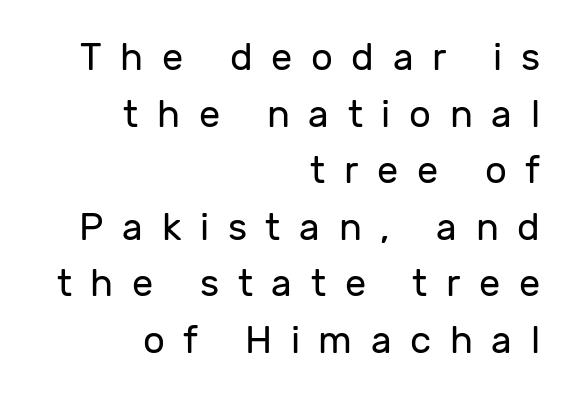
{"serif": "no", "italic": "no", "bold": "no", "weight": "regular", "width": "normal", "stroke_contrast": "low", "x_height": "medium", "monospaced": "no", "underline": "no", "align": "right", "line_spacing": "normal", "line_spacing_ratio": 1.49, "letter_spacing": "wide", "letter_spacing_em": 0.49, "glyph_px": 38}
